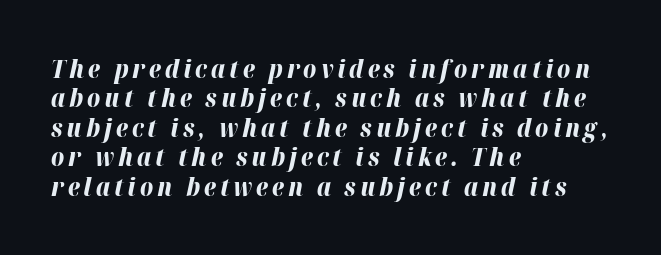
Q: Is the text bold? A: Yes.
Q: Is the text italic (slanted)? A: Yes, it leans right by about 12 degrees.
Q: Is the text underlined? A: No.
Q: How is the paragraph aligned? A: Left-aligned.
